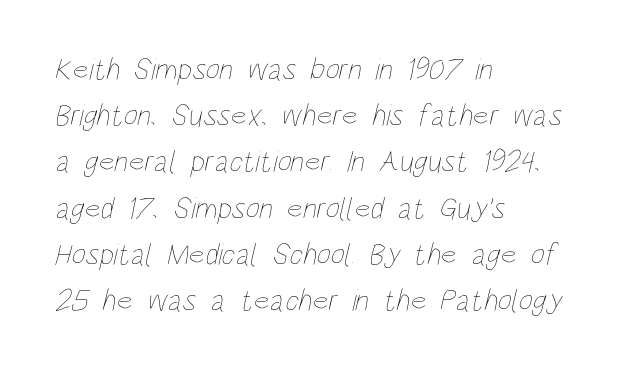
Q: Is the text bold? A: No.
Q: Is the text underlined? A: No.
Q: How is the paragraph aligned? A: Left-aligned.
Q: Is the spacing between letters normal or unusually wide? A: Normal.
Q: Is the spacing between lines tight, normal or loose? A: Normal.
Q: Width (condensed, normal, or wide)? A: Condensed.
Q: Stroke contrast? A: Low.
Q: x-height? A: Large.
Q: Monospaced? A: No.
